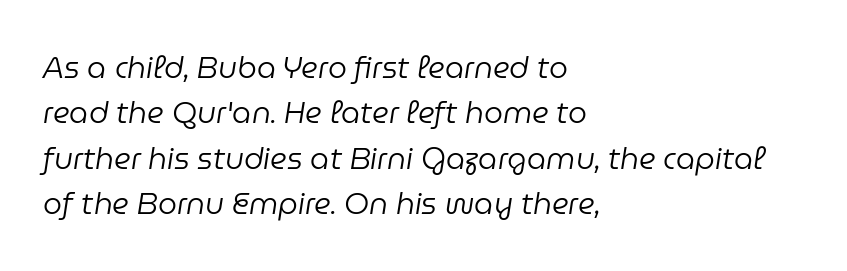
{"italic": "yes", "lean": "right", "slant_degrees": 9, "bold": "no", "weight": "regular", "width": "normal", "stroke_contrast": "low", "x_height": "medium", "monospaced": "no", "underline": "no", "align": "left", "line_spacing": "normal", "line_spacing_ratio": 1.51, "letter_spacing": "normal", "letter_spacing_em": 0.0, "glyph_px": 30}
